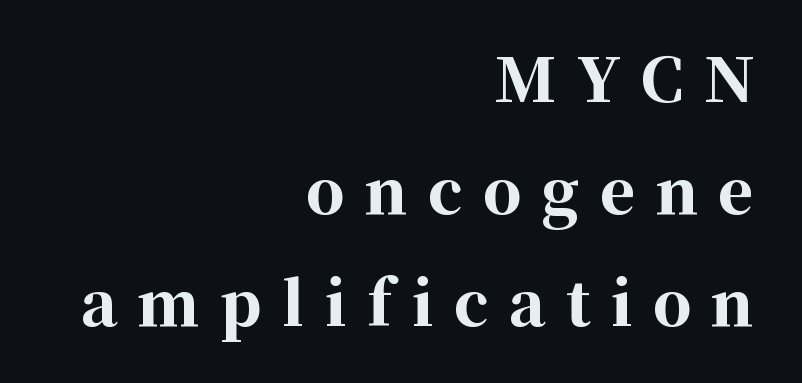
In terms of letterspacing, this is a distinctly airy, spread setting. Look at the bottom of the vertical strokes: they flare into serifs here. Each row of text sits above clean, open space. Style check: upright. Alignment: flush right.
